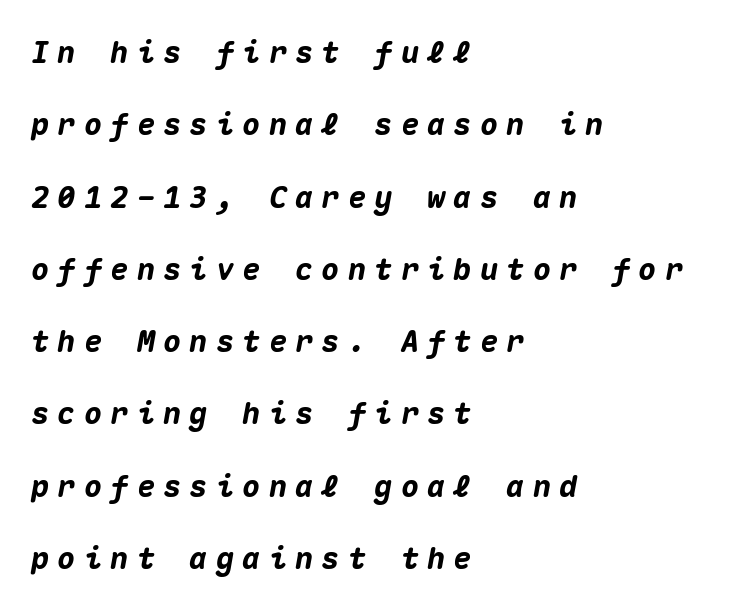
The rendering uses typewriter-style spacing with identical character cells. Students, this is bold: see how much ink each stroke carries. The passage is arranged the way most books set body copy — flush left. The gap between lines stays unmarked. Is there much room between lines? Yes — plenty of vertical air separates them. Every character sits at an angle, as italics do.
